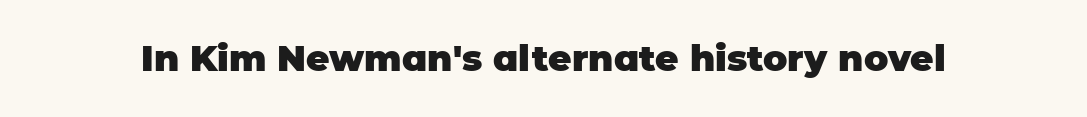
Q: Is the text bold? A: Yes.
Q: Is the text italic (slanted)? A: No, it is upright.
Q: Is the typeface a serif or a sans-serif typeface? A: Sans-serif.
Q: Is the text underlined? A: No.
Q: Is the spacing between letters normal or unusually wide? A: Normal.
Q: Width (condensed, normal, or wide)? A: Normal.
Q: Stroke contrast? A: Low.
Q: x-height? A: Large.
Q: Monospaced? A: No.
